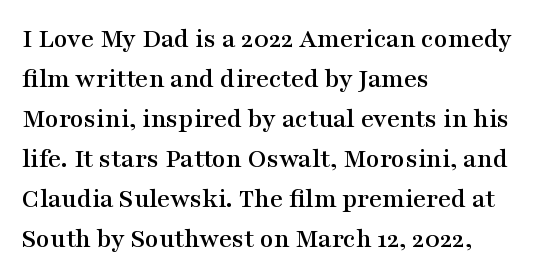
{"serif": "yes", "italic": "no", "width": "wide", "stroke_contrast": "medium", "x_height": "medium", "monospaced": "no", "underline": "no", "align": "left", "line_spacing": "normal", "line_spacing_ratio": 1.43, "letter_spacing": "normal", "letter_spacing_em": 0.0, "glyph_px": 28}
